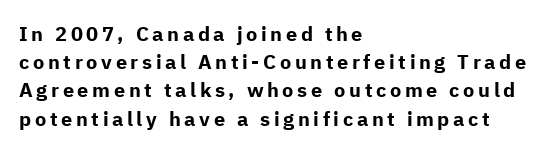
Q: Is the text bold? A: Yes.
Q: Is the text italic (slanted)? A: No, it is upright.
Q: Is the text underlined? A: No.
Q: How is the paragraph aligned? A: Left-aligned.
Q: Is the spacing between lines tight, normal or loose? A: Normal.
